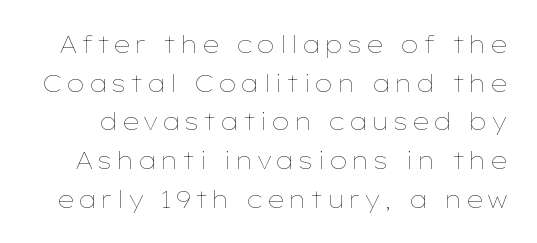
The image shows 24 px text type, upright; set normal line spacing (1.61x), not underlined.
